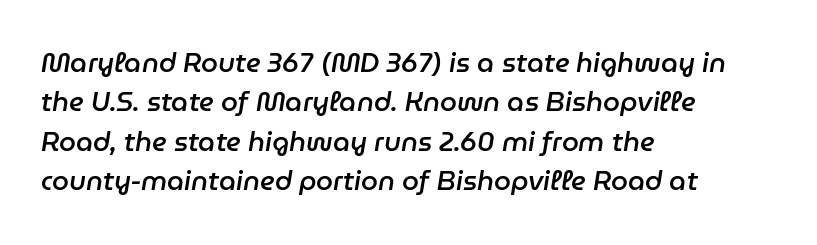
Would a proofreader flag this as italicized? Yes. The area under the type is left untouched. Regular leading. These lines carry some extra weight — a demibold, not a full bold. Letter spacing: default.
